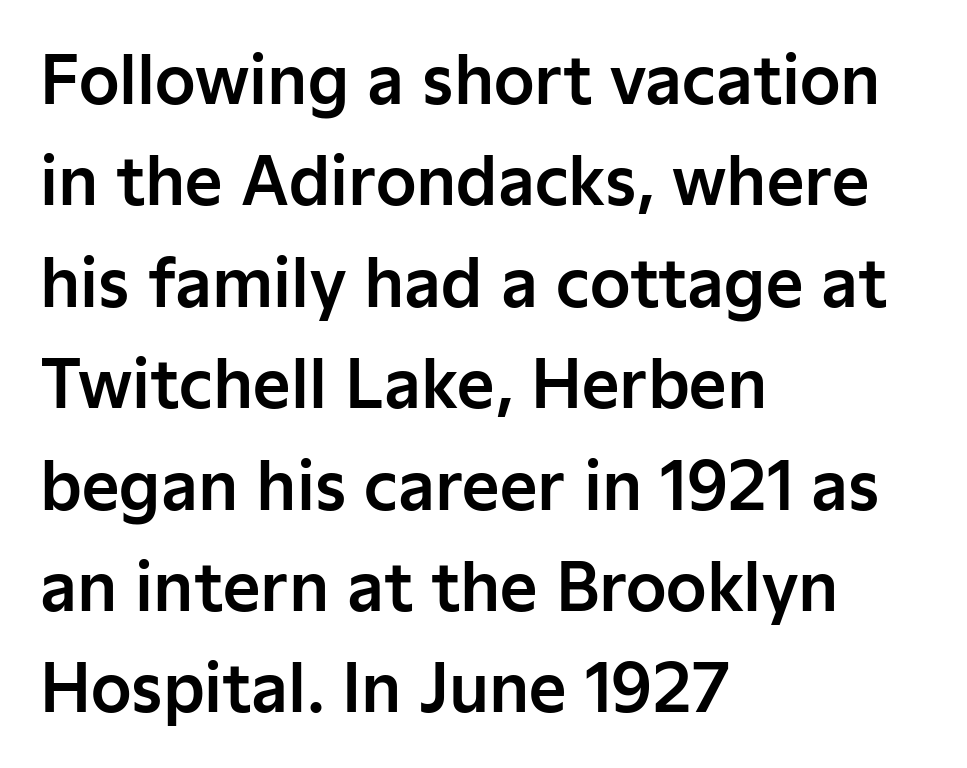
The image shows 65 px sans-serif type, upright; set left-aligned, normal line spacing (1.56x), normal letter spacing, not underlined; low stroke contrast and a medium x-height.
